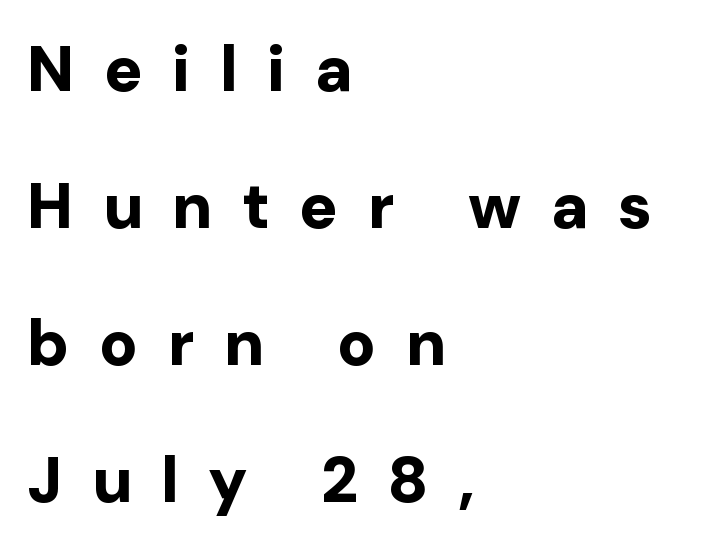
Spacing verdict: proportional, widths tailored to each character. The lettering holds an erect, upright posture throughout. Leftover space on each line is placed entirely after the last word. I'd call this a sans setting — the letters go barefoot.
